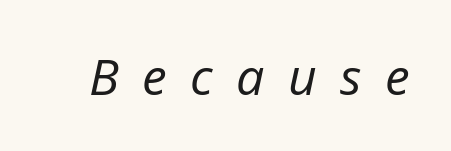
Q: Is the text bold? A: No.
Q: Is the text italic (slanted)? A: Yes, it leans right by about 12 degrees.
Q: Is the text underlined? A: No.
Q: Is the spacing between letters normal or unusually wide? A: Unusually wide.
Q: Width (condensed, normal, or wide)? A: Normal.
Q: Stroke contrast? A: Low.
Q: x-height? A: Medium.
Q: Monospaced? A: No.
